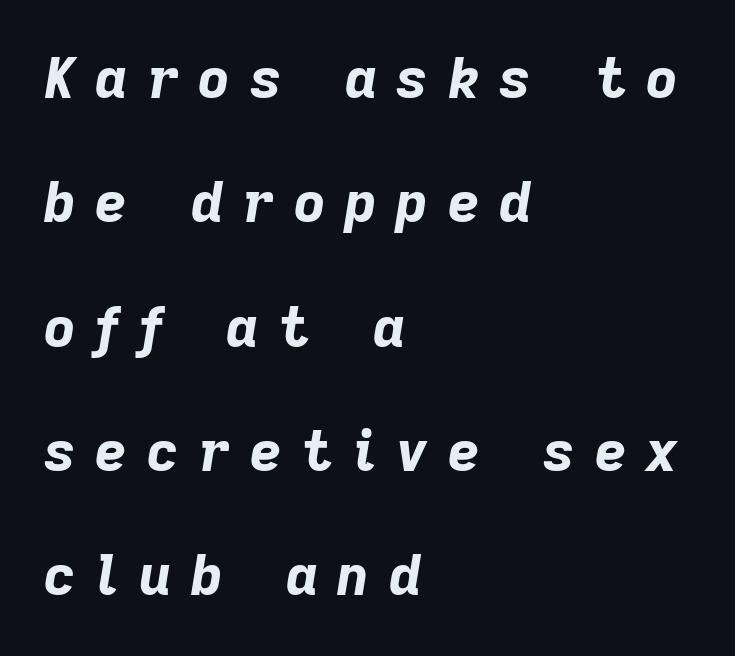
{"italic": "yes", "lean": "right", "slant_degrees": 9, "bold": "yes", "weight": "bold", "width": "normal", "stroke_contrast": "low", "x_height": "medium", "monospaced": "no", "underline": "no", "align": "left", "line_spacing": "loose", "line_spacing_ratio": 2.26, "letter_spacing": "wide", "letter_spacing_em": 0.36, "glyph_px": 55}
